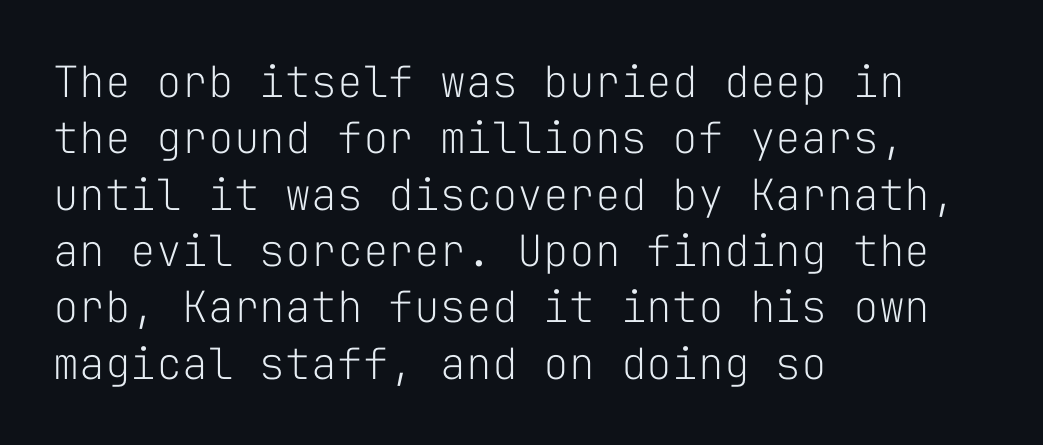
The image shows 43 px light sans-serif type, upright, monospaced; set left-aligned, normal line spacing (1.31x), normal letter spacing, not underlined; low stroke contrast and a medium x-height.
